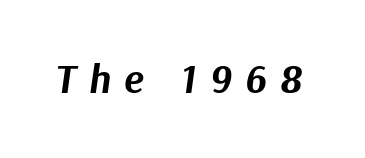
Q: Is the text bold? A: Yes.
Q: Is the text italic (slanted)? A: Yes, it leans right by about 9 degrees.
Q: Is the text underlined? A: No.
Q: Is the spacing between letters normal or unusually wide? A: Unusually wide.
Q: Width (condensed, normal, or wide)? A: Normal.
Q: Stroke contrast? A: Medium.
Q: x-height? A: Medium.
Q: Monospaced? A: No.
